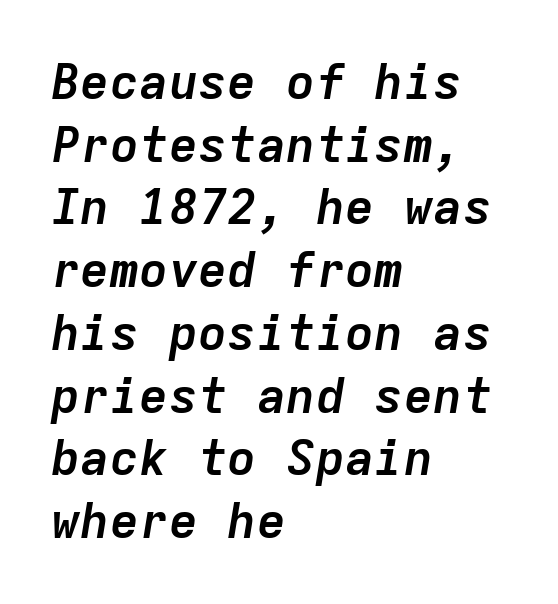
Q: Is the text bold? A: Yes.
Q: Is the text italic (slanted)? A: Yes, it leans right by about 9 degrees.
Q: Is the text underlined? A: No.
Q: How is the paragraph aligned? A: Left-aligned.
Q: Is the spacing between letters normal or unusually wide? A: Normal.
Q: Is the spacing between lines tight, normal or loose? A: Normal.
Q: Width (condensed, normal, or wide)? A: Normal.
Q: Stroke contrast? A: Low.
Q: x-height? A: Medium.
Q: Monospaced? A: Yes.
